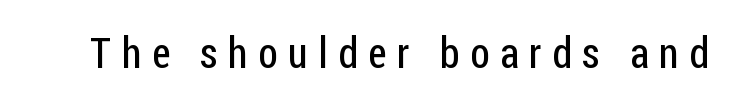
Does the lettering tilt? It doesn't — this is upright. Underline: absent. Nothing sits at the stroke ends, so this counts as sans-serif. Note the varied advance widths — an 'i' is clearly narrower than an 'm'.
